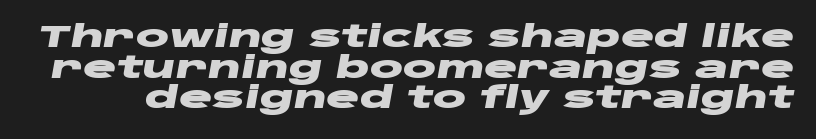
{"italic": "yes", "lean": "right", "slant_degrees": 10, "bold": "yes", "weight": "heavy", "width": "wide", "stroke_contrast": "low", "x_height": "large", "monospaced": "no", "underline": "no", "line_spacing": "tight", "line_spacing_ratio": 0.99, "letter_spacing": "normal", "letter_spacing_em": 0.0, "glyph_px": 31}
